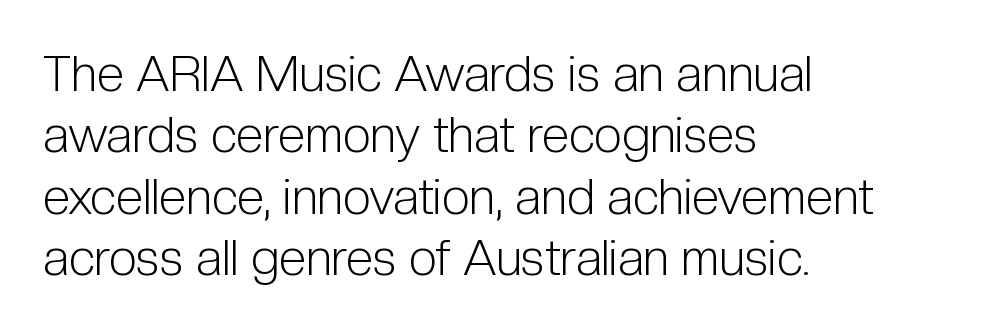
Q: Is the text bold? A: No.
Q: Is the text italic (slanted)? A: No, it is upright.
Q: Is the typeface a serif or a sans-serif typeface? A: Sans-serif.
Q: Is the text underlined? A: No.
Q: How is the paragraph aligned? A: Left-aligned.
Q: Is the spacing between letters normal or unusually wide? A: Normal.
Q: Width (condensed, normal, or wide)? A: Condensed.
Q: Stroke contrast? A: Low.
Q: x-height? A: Medium.
Q: Monospaced? A: No.
